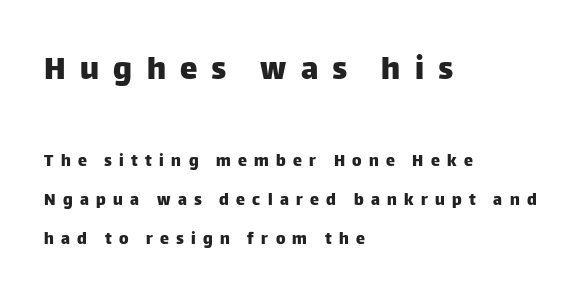
Q: Is the text italic (slanted)? A: No, it is upright.
Q: Is the typeface a serif or a sans-serif typeface? A: Sans-serif.
Q: Is the text underlined? A: No.
Q: How is the paragraph aligned? A: Left-aligned.
Q: Is the spacing between letters normal or unusually wide? A: Unusually wide.
Q: Is the spacing between lines tight, normal or loose? A: Loose.
Q: Which block of text is set in a larger size, the first (top) or the second (bottom)? A: The first (top) one.
Q: Width (condensed, normal, or wide)? A: Normal.
Q: Stroke contrast? A: Low.
Q: x-height? A: Large.
Q: Monospaced? A: No.
